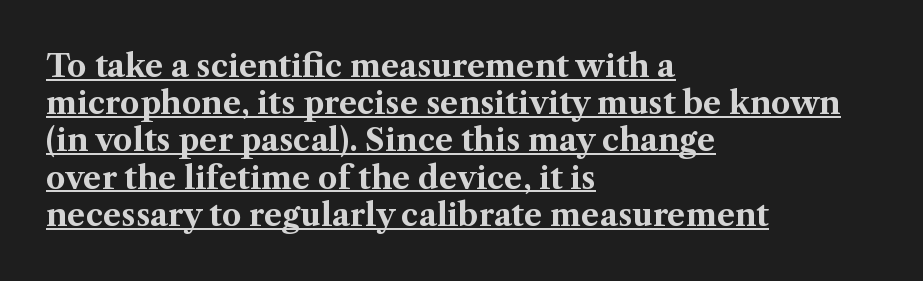
The image shows 31 px bold serif type, upright; set left-aligned, line spacing 1.2x, normal letter spacing, underlined; medium stroke contrast and a medium x-height.
